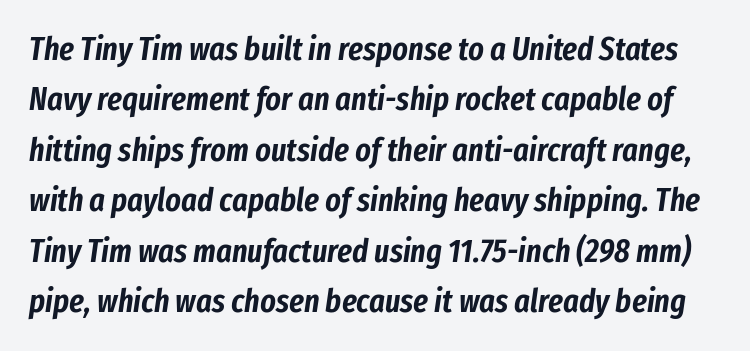
The image shows 33 px condensed type, italic (leaning right); set normal line spacing (1.53x), normal letter spacing, not underlined; low stroke contrast and a medium x-height.
